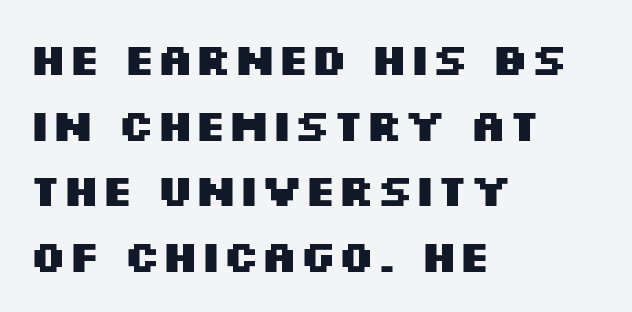
The image shows 44 px heavy, wide sans-serif type, upright; set left-aligned, normal line spacing (1.49x), normal letter spacing, not underlined; medium stroke contrast and a large x-height.
